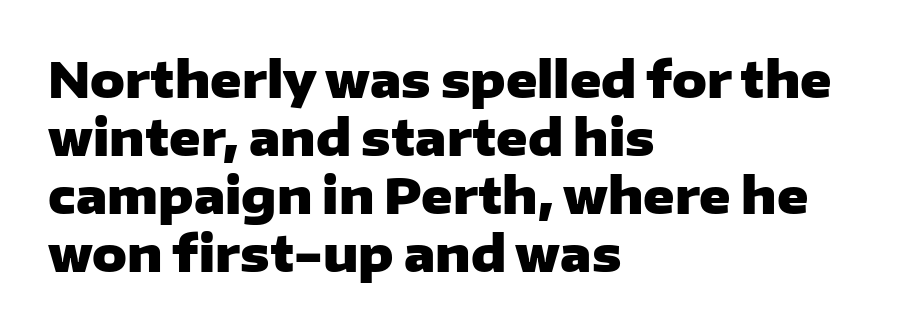
The rendering uses a bold face; every stroke is thick and dark. Vertical strokes here are truly vertical. Each letter keeps its own natural width here, so spacing adapts to shape. The rendering keeps characters at their native spacing. No word sits above an underline. If you drew a ruler down the left edge, every line would touch it.
